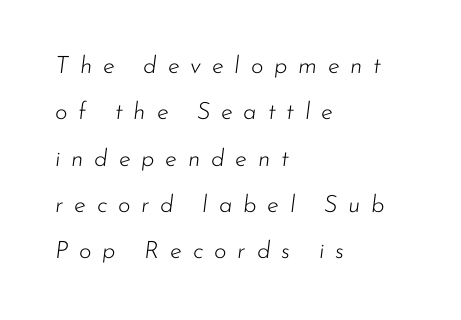
Descenders are the only things crossing below the line. Summary of vertical rhythm: relaxed, with wide interline spacing. The letters are spread apart with noticeably loose tracking. These lines are set flush left with a ragged right edge. The passage shown leans; its letterforms are oblique. Stroke thickness stays within the range of a standard reading face or lighter.
